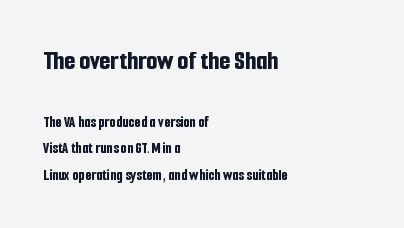
Q: Is the text bold? A: Yes.
Q: Is the text italic (slanted)? A: No, it is upright.
Q: Is the typeface a serif or a sans-serif typeface? A: Sans-serif.
Q: Is the text underlined? A: No.
Q: How is the paragraph aligned? A: Left-aligned.
Q: Is the spacing between letters normal or unusually wide? A: Normal.
Q: Is the spacing between lines tight, normal or loose? A: Normal.
Q: Which block of text is set in a larger size, the first (top) or the second (bottom)? A: The first (top) one.
Q: Width (condensed, normal, or wide)? A: Condensed.
Q: Stroke contrast? A: Low.
Q: x-height? A: Medium.
Q: Monospaced? A: No.
